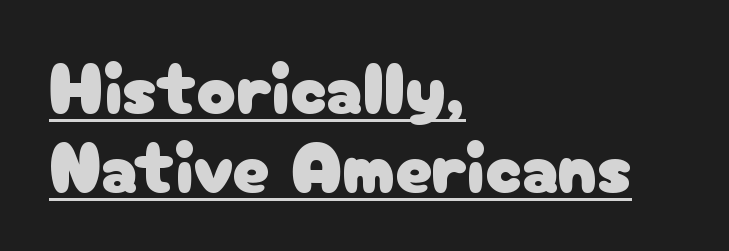
Q: Is the text italic (slanted)? A: No, it is upright.
Q: Is the typeface a serif or a sans-serif typeface? A: Sans-serif.
Q: Is the text underlined? A: Yes.
Q: How is the paragraph aligned? A: Left-aligned.
Q: Is the spacing between letters normal or unusually wide? A: Normal.
Q: Is the spacing between lines tight, normal or loose? A: Tight.
Q: Width (condensed, normal, or wide)? A: Normal.
Q: Stroke contrast? A: Low.
Q: x-height? A: Medium.
Q: Monospaced? A: No.
